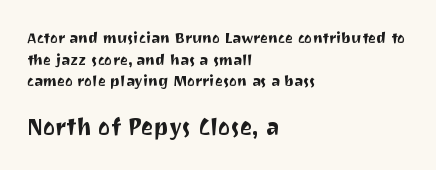
Q: Is the text italic (slanted)? A: No, it is upright.
Q: Is the text underlined? A: No.
Q: How is the paragraph aligned? A: Left-aligned.
Q: Is the spacing between letters normal or unusually wide? A: Normal.
Q: Is the spacing between lines tight, normal or loose? A: Normal.
Q: Which block of text is set in a larger size, the first (top) or the second (bottom)? A: The second (bottom) one.
